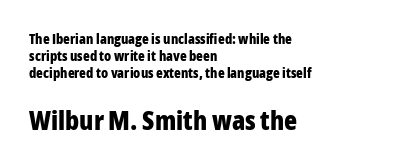
Nothing unusual about the tracking: characters are spaced as the font intends. It's the straight-up-and-down kind of type. Layout note: lines flush left. The baseline area is clear. Pretty heavy lettering here — definitely bold.
